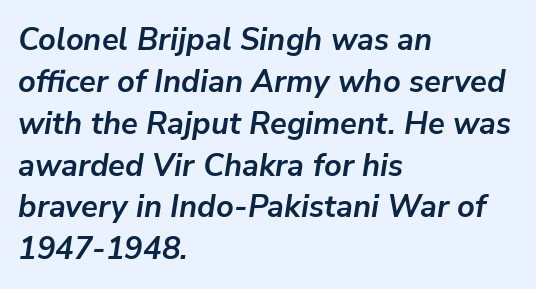
{"italic": "yes", "lean": "right", "slant_degrees": 9, "bold": "yes", "weight": "semibold", "width": "normal", "stroke_contrast": "low", "x_height": "medium", "monospaced": "no", "underline": "no", "align": "left", "line_spacing": "normal", "line_spacing_ratio": 1.35, "letter_spacing": "normal", "letter_spacing_em": 0.0, "glyph_px": 31}
